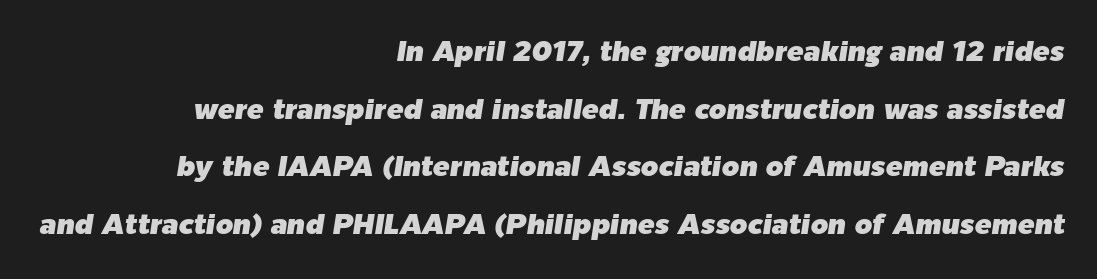
{"italic": "yes", "lean": "right", "slant_degrees": 9, "width": "normal", "stroke_contrast": "low", "x_height": "medium", "monospaced": "no", "underline": "no", "align": "right", "line_spacing": "loose", "line_spacing_ratio": 2.06, "letter_spacing": "normal", "letter_spacing_em": 0.0, "glyph_px": 28}
